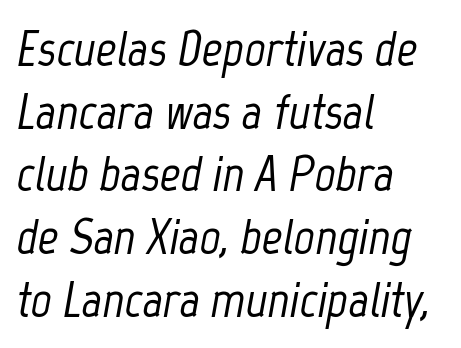
Q: Is the text italic (slanted)? A: Yes, it leans right by about 12 degrees.
Q: Is the text underlined? A: No.
Q: How is the paragraph aligned? A: Left-aligned.
Q: Is the spacing between letters normal or unusually wide? A: Normal.
Q: Width (condensed, normal, or wide)? A: Condensed.
Q: Stroke contrast? A: Low.
Q: x-height? A: Medium.
Q: Monospaced? A: No.
